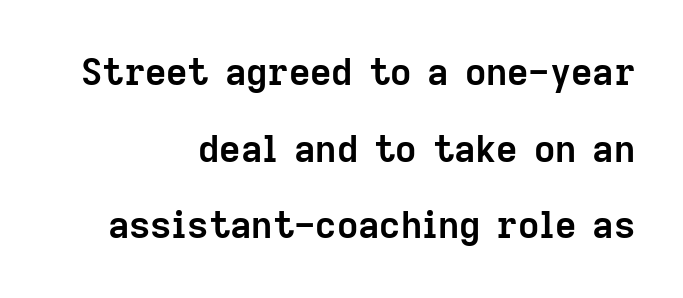
The image shows 37 px semibold sans-serif type, upright; set right-aligned, loose line spacing (2.07x), normal letter spacing, not underlined; low stroke contrast and a medium x-height.
